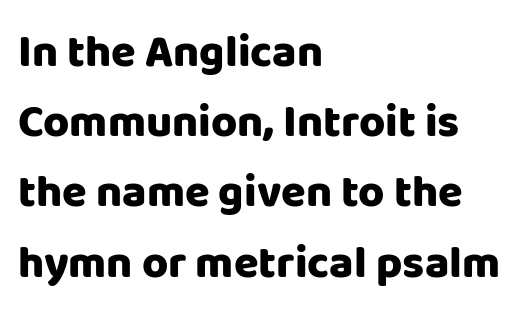
Q: Is the text bold? A: Yes.
Q: Is the text italic (slanted)? A: No, it is upright.
Q: Is the typeface a serif or a sans-serif typeface? A: Sans-serif.
Q: Is the text underlined? A: No.
Q: How is the paragraph aligned? A: Left-aligned.
Q: Is the spacing between letters normal or unusually wide? A: Normal.
Q: Is the spacing between lines tight, normal or loose? A: Normal.
Q: Width (condensed, normal, or wide)? A: Normal.
Q: Stroke contrast? A: Low.
Q: x-height? A: Large.
Q: Monospaced? A: No.
